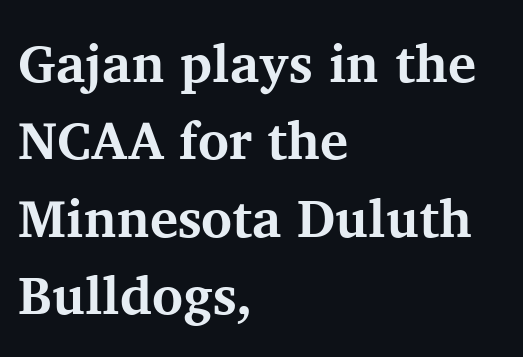
The image shows 53 px bold serif type, upright; set left-aligned, normal line spacing (1.46x), normal letter spacing, not underlined; medium stroke contrast and a medium x-height.
